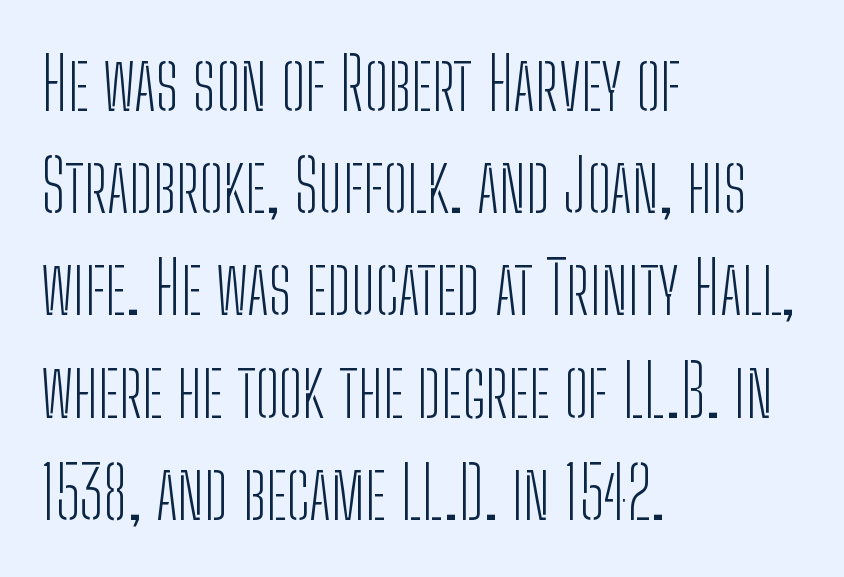
{"serif": "no", "italic": "no", "bold": "no", "weight": "light", "width": "condensed", "stroke_contrast": "low", "x_height": "medium", "monospaced": "no", "underline": "no", "align": "left", "line_spacing": "normal", "line_spacing_ratio": 1.44, "letter_spacing": "normal", "letter_spacing_em": 0.0, "glyph_px": 71}
